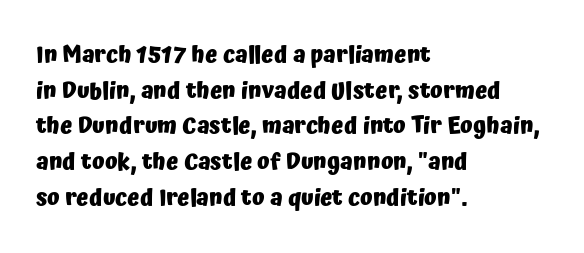
Q: Is the text bold? A: Yes.
Q: Is the text italic (slanted)? A: No, it is upright.
Q: Is the text underlined? A: No.
Q: How is the paragraph aligned? A: Left-aligned.
Q: Is the spacing between letters normal or unusually wide? A: Normal.
Q: Is the spacing between lines tight, normal or loose? A: Normal.
